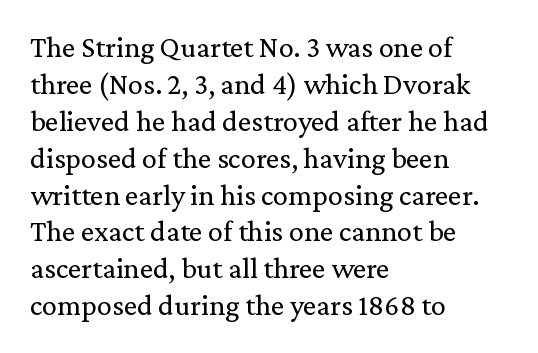
{"serif": "yes", "italic": "no", "bold": "no", "weight": "regular", "width": "normal", "stroke_contrast": "low", "x_height": "medium", "monospaced": "no", "underline": "no", "align": "left", "line_spacing_ratio": 1.23, "letter_spacing": "normal", "letter_spacing_em": 0.0, "glyph_px": 30}
